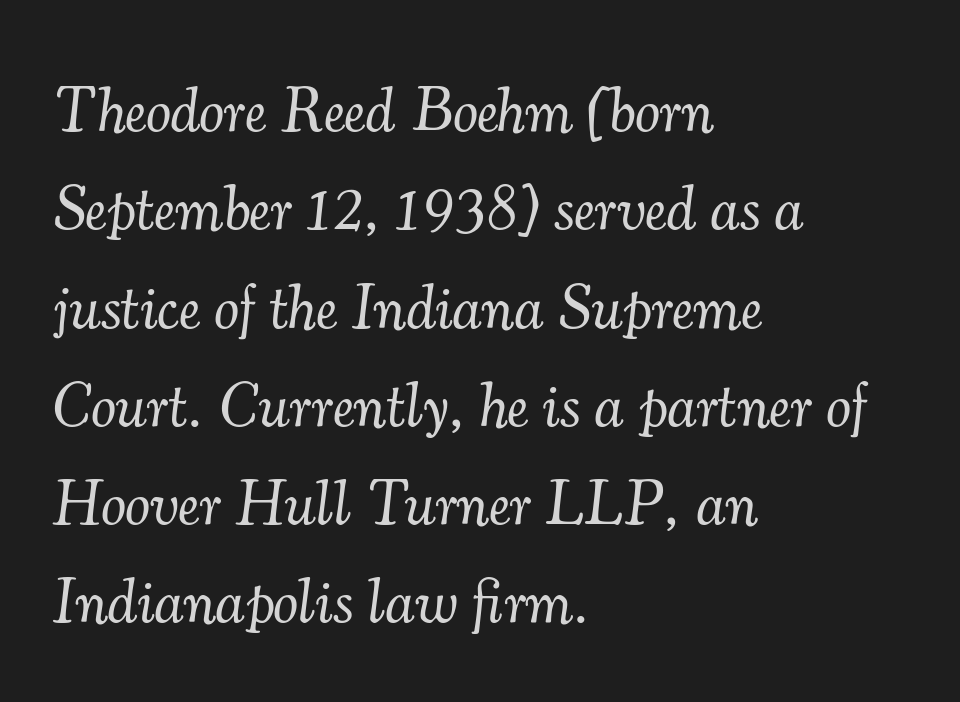
The image shows 63 px light serif type, italic (leaning right); set left-aligned, normal line spacing (1.56x), normal letter spacing, not underlined; medium stroke contrast and a small x-height.
